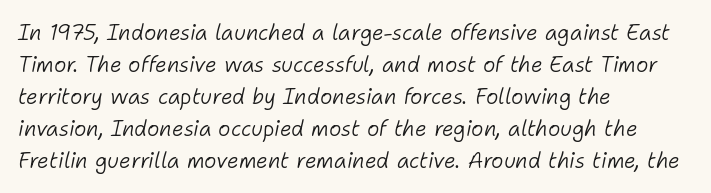
Counters stay open thanks to moderate or lighter strokes. Caption: multi-line text, flush left, ragged right. Rendered with sloped, italic letterforms. Letter spacing: default. Vertical spacing — default. Clear beneath every line of the passage.
